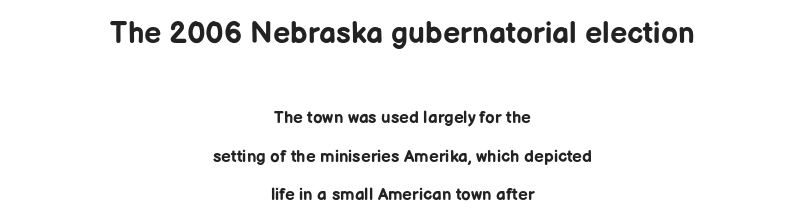
The font's upright variant was chosen for this text. Reading down the block, each line starts at a different indent, mirrored at its end. The sample has been set heavy, in full bold. Block one is the big one; block two sits smaller underneath. The rendering uses natural spacing where letterforms have individual widths.
